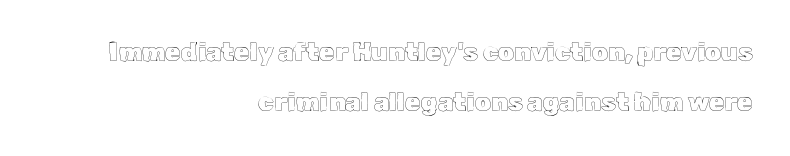
Q: Is the text italic (slanted)? A: No, it is upright.
Q: Is the text underlined? A: No.
Q: How is the paragraph aligned? A: Right-aligned.
Q: Is the spacing between letters normal or unusually wide? A: Normal.
Q: Is the spacing between lines tight, normal or loose? A: Loose.
